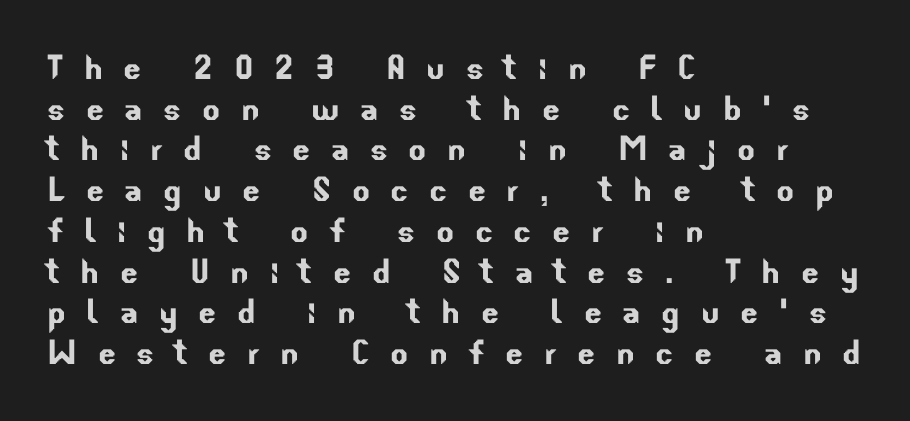
{"serif": "no", "width": "normal", "stroke_contrast": "low", "x_height": "small", "monospaced": "no", "underline": "no", "align": "left", "line_spacing": "tight", "line_spacing_ratio": 0.97, "letter_spacing": "wide", "letter_spacing_em": 0.49, "glyph_px": 42}
